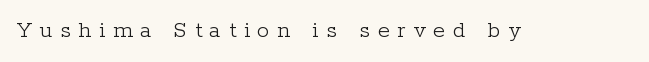
The image shows 24 px text type, upright; set unusually wide letter spacing (+0.33 em), not underlined.
